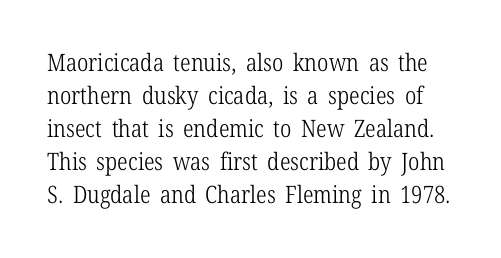
The image shows 24 px text type, upright; set normal line spacing (1.37x), normal letter spacing, not underlined.
